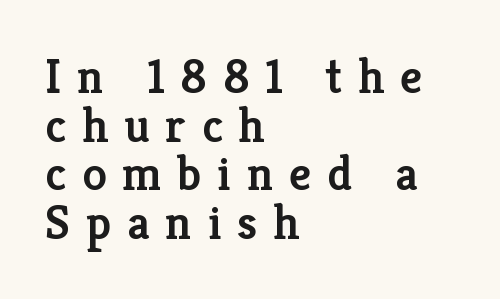
Q: Is the text bold? A: Semi-bold.
Q: Is the text italic (slanted)? A: No, it is upright.
Q: Is the typeface a serif or a sans-serif typeface? A: Serif.
Q: Is the text underlined? A: No.
Q: How is the paragraph aligned? A: Left-aligned.
Q: Is the spacing between letters normal or unusually wide? A: Unusually wide.
Q: Is the spacing between lines tight, normal or loose? A: Tight.
Q: Width (condensed, normal, or wide)? A: Normal.
Q: Stroke contrast? A: Low.
Q: x-height? A: Medium.
Q: Monospaced? A: No.
